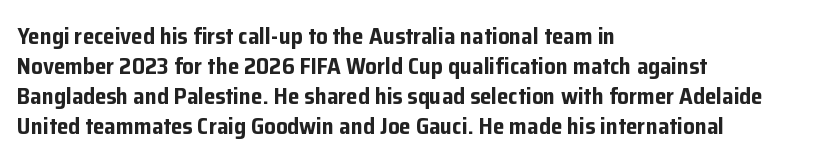
Q: Is the text bold? A: Yes.
Q: Is the text italic (slanted)? A: No, it is upright.
Q: Is the text underlined? A: No.
Q: How is the paragraph aligned? A: Left-aligned.
Q: Is the spacing between letters normal or unusually wide? A: Normal.
Q: Is the spacing between lines tight, normal or loose? A: Normal.
